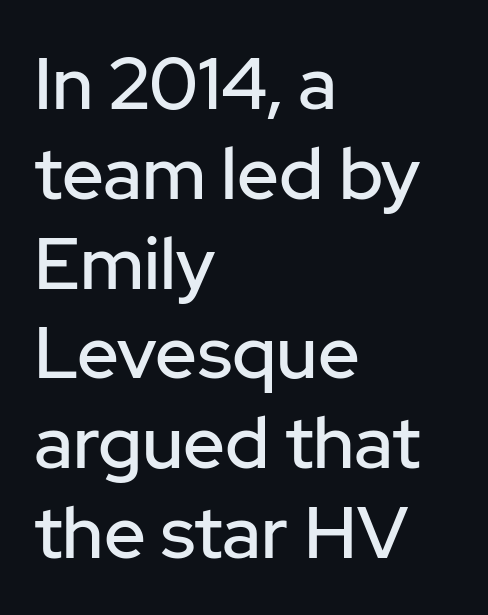
Typographically, this falls in the sans-serif category. The compositor pushed each line to the left boundary. Posture: straight, roman, zero tilt. Character widths vary here, with narrow letters taking less room than wide ones. Glyph-to-glyph distance matches everyday printed text.
